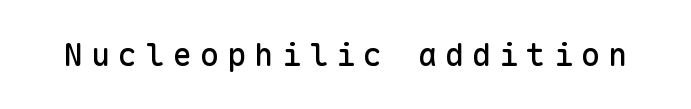
The image shows 32 px sans-serif type, upright, monospaced; set unusually wide letter spacing (+0.25 em), not underlined; low stroke contrast and a medium x-height.
